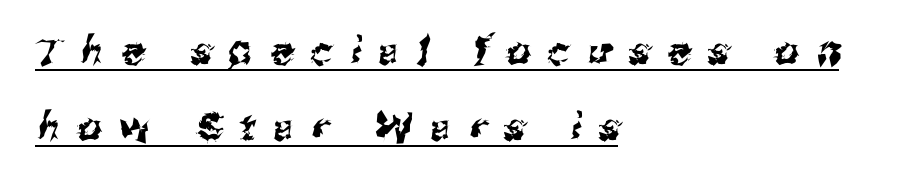
The image shows 38 px sans-serif type; set left-aligned, loose line spacing (2.0x), unusually wide letter spacing (+0.47 em), underlined; medium stroke contrast and a medium x-height.
